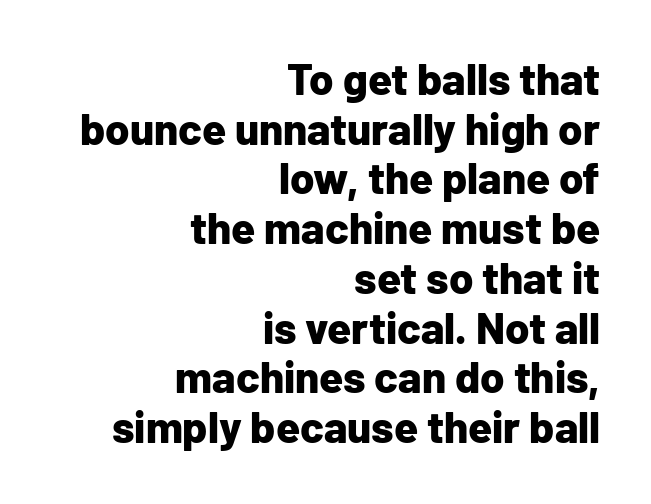
Q: Is the text bold? A: Yes.
Q: Is the text italic (slanted)? A: No, it is upright.
Q: Is the typeface a serif or a sans-serif typeface? A: Sans-serif.
Q: Is the text underlined? A: No.
Q: How is the paragraph aligned? A: Right-aligned.
Q: Is the spacing between letters normal or unusually wide? A: Normal.
Q: Is the spacing between lines tight, normal or loose? A: Tight.
Q: Width (condensed, normal, or wide)? A: Normal.
Q: Stroke contrast? A: Low.
Q: x-height? A: Medium.
Q: Monospaced? A: No.
